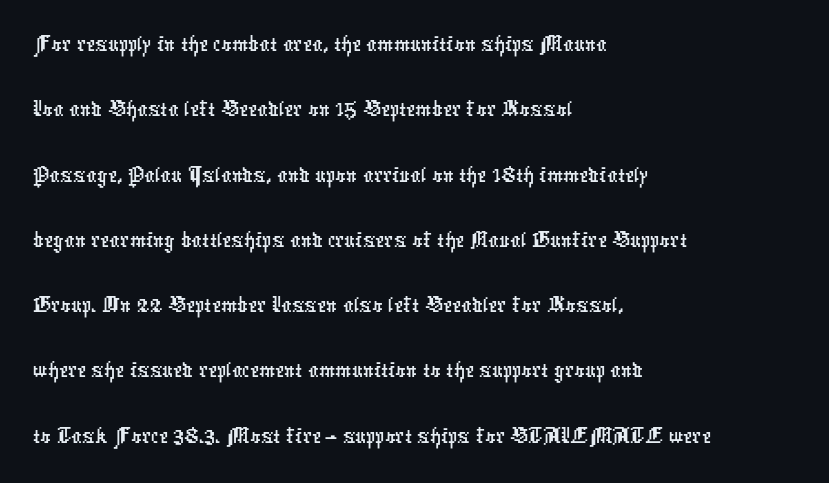
Q: Is the typeface a serif or a sans-serif typeface? A: Sans-serif.
Q: Is the text underlined? A: No.
Q: How is the paragraph aligned? A: Left-aligned.
Q: Is the spacing between letters normal or unusually wide? A: Normal.
Q: Is the spacing between lines tight, normal or loose? A: Normal.
Q: Width (condensed, normal, or wide)? A: Condensed.
Q: Stroke contrast? A: Low.
Q: x-height? A: Medium.
Q: Monospaced? A: No.
